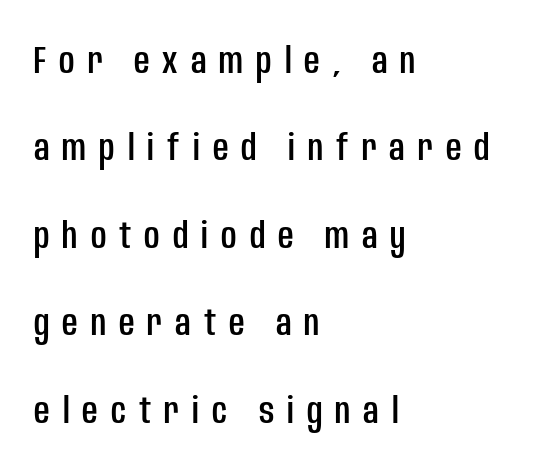
Q: Is the text italic (slanted)? A: No, it is upright.
Q: Is the typeface a serif or a sans-serif typeface? A: Sans-serif.
Q: Is the text underlined? A: No.
Q: How is the paragraph aligned? A: Left-aligned.
Q: Is the spacing between letters normal or unusually wide? A: Unusually wide.
Q: Is the spacing between lines tight, normal or loose? A: Loose.
Q: Width (condensed, normal, or wide)? A: Condensed.
Q: Stroke contrast? A: Low.
Q: x-height? A: Large.
Q: Monospaced? A: No.
